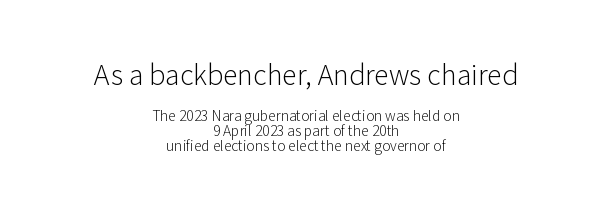
Q: Is the text bold? A: No.
Q: Is the text italic (slanted)? A: No, it is upright.
Q: Is the text underlined? A: No.
Q: How is the paragraph aligned? A: Centered.
Q: Is the spacing between letters normal or unusually wide? A: Normal.
Q: Is the spacing between lines tight, normal or loose? A: Tight.
Q: Which block of text is set in a larger size, the first (top) or the second (bottom)? A: The first (top) one.
